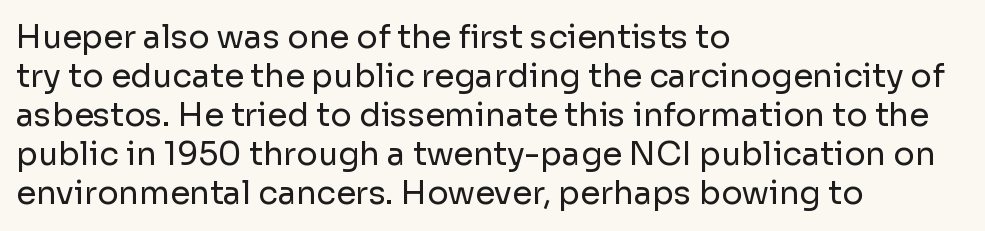
{"serif": "no", "italic": "no", "bold": "no", "weight": "regular", "width": "normal", "stroke_contrast": "low", "x_height": "medium", "monospaced": "no", "underline": "no", "align": "left", "line_spacing_ratio": 1.22, "letter_spacing": "normal", "letter_spacing_em": 0.0, "glyph_px": 32}
